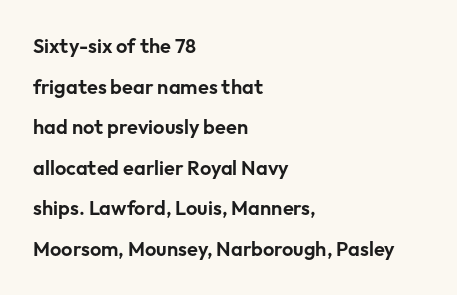
The image shows 20 px text type, upright; set left-aligned, loose line spacing (2.03x), normal letter spacing, not underlined.
